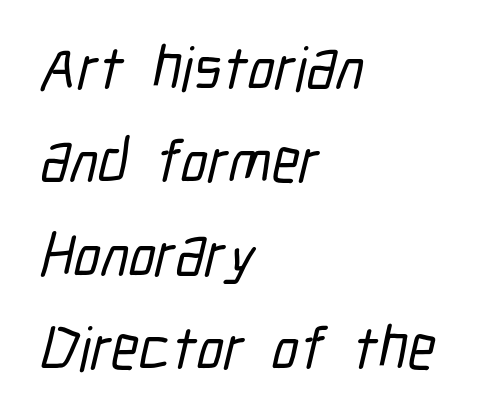
Each letter keeps its own natural width here, so spacing adapts to shape. Teacher's note: observe the even left margin — that is flush-left alignment. Baseline-to-baseline distance is the conventional proportion of letter height. The face used here is rendered with its standard letterfit. Nothing sits at the stroke ends, so this counts as sans-serif. Type without underlining.
